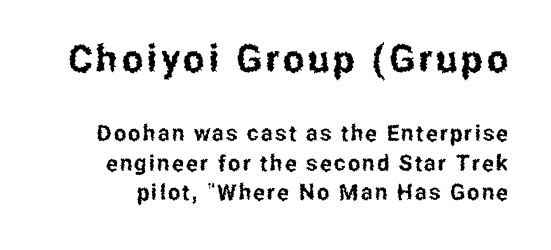
The image shows 38 px condensed sans-serif type, upright; set normal line spacing (1.34x), not underlined; the first (top) block is 1.73x larger; low stroke contrast and a medium x-height.
